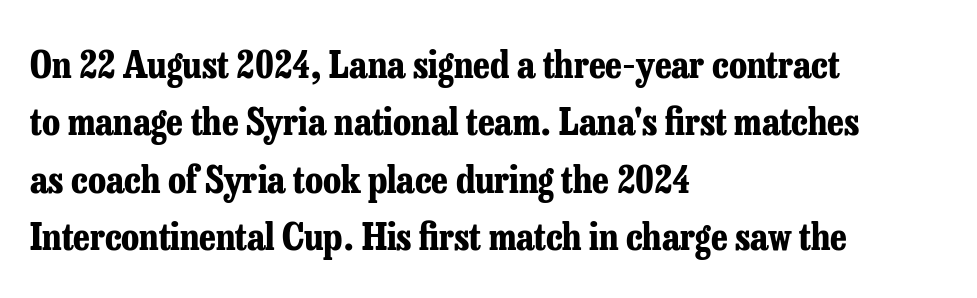
The passage shown is emphatically bold. Characters remain perfectly vertical along every line. Characters follow at the spacing the type designer built in. These lines sit exactly where default settings would place them. Rule under the text: the space is simply empty. Reading down the block, your eye returns to a fixed left position each line.
